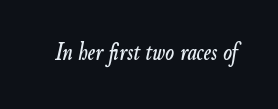
{"italic": "yes", "lean": "right", "slant_degrees": 9, "underline": "no", "letter_spacing": "normal", "letter_spacing_em": 0.0, "glyph_px": 26}
